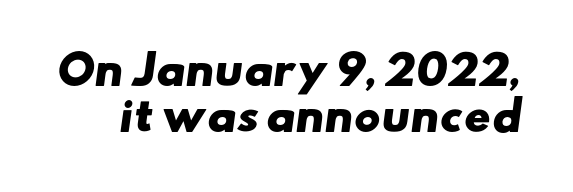
The image shows 40 px heavy, wide sans-serif type; set tight line spacing (1.15x), normal letter spacing, not underlined; low stroke contrast and a small x-height.
